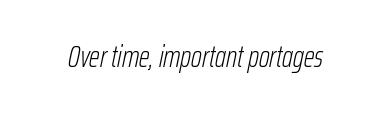
Q: Is the text bold? A: No.
Q: Is the text italic (slanted)? A: Yes, it leans right by about 12 degrees.
Q: Is the text underlined? A: No.
Q: Is the spacing between letters normal or unusually wide? A: Normal.
Q: Width (condensed, normal, or wide)? A: Condensed.
Q: Stroke contrast? A: Low.
Q: x-height? A: Medium.
Q: Monospaced? A: No.
